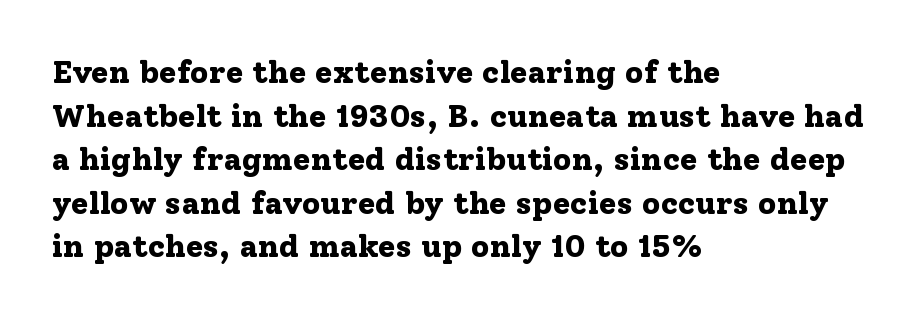
{"serif": "yes", "italic": "no", "bold": "yes", "weight": "bold", "width": "normal", "stroke_contrast": "low", "x_height": "medium", "monospaced": "no", "underline": "no", "align": "left", "line_spacing": "normal", "line_spacing_ratio": 1.36, "letter_spacing": "normal", "letter_spacing_em": 0.0, "glyph_px": 32}
